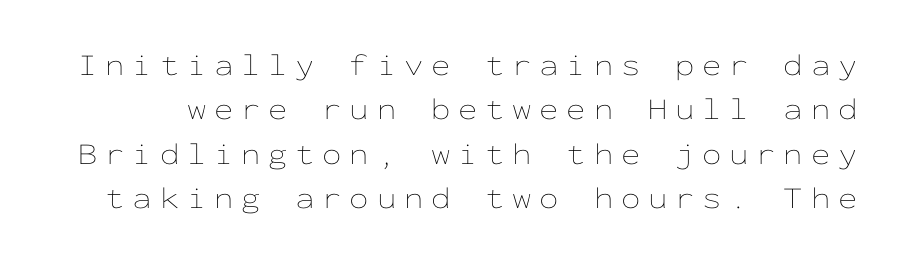
Fixed-width glyphs throughout — classic coding-font behaviour. Does the leading feel generous? No, just average. Look at the tracking — it's clearly loosened, letters drifting apart. The letterforms sit at book weight or below. Upright lettering throughout.
